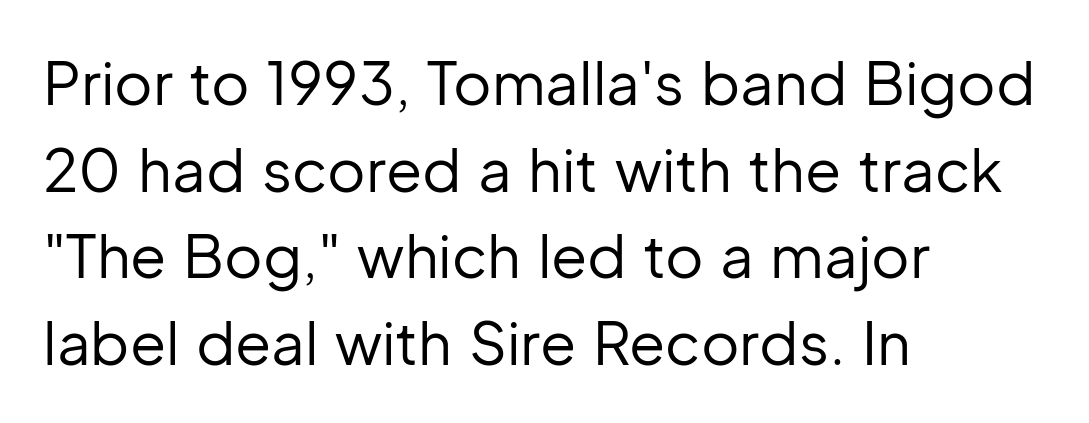
{"serif": "no", "italic": "no", "bold": "no", "weight": "regular", "width": "normal", "stroke_contrast": "low", "x_height": "medium", "monospaced": "no", "underline": "no", "align": "left", "line_spacing": "normal", "line_spacing_ratio": 1.47, "letter_spacing": "normal", "letter_spacing_em": 0.0, "glyph_px": 59}
